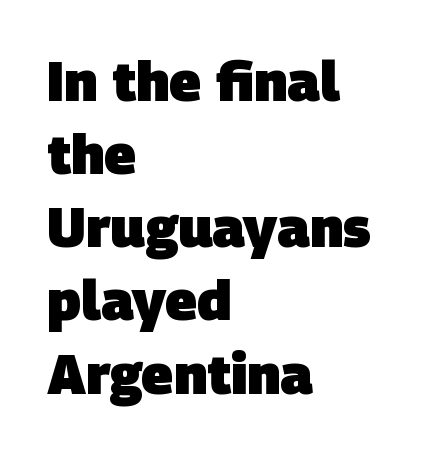
The image shows 55 px heavy sans-serif type; set left-aligned, normal line spacing (1.33x), normal letter spacing, not underlined; low stroke contrast and a large x-height.
